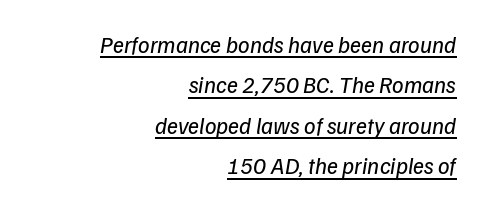
One-word summary of the alignment: right. The horizontal fit of the characters is conventional and even. Ink coverage per letter is moderate at most. Italic: yes, the glyphs are oblique. The sample's only ornament is a line tracing under the words.
